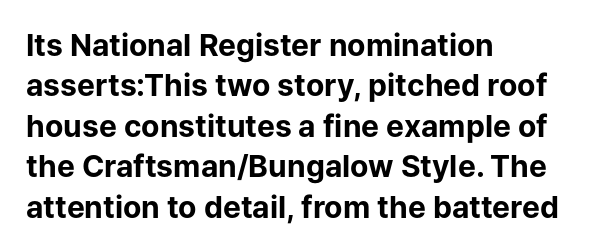
Q: Is the text bold? A: Yes.
Q: Is the text italic (slanted)? A: No, it is upright.
Q: Is the typeface a serif or a sans-serif typeface? A: Sans-serif.
Q: Is the text underlined? A: No.
Q: How is the paragraph aligned? A: Left-aligned.
Q: Is the spacing between letters normal or unusually wide? A: Normal.
Q: Is the spacing between lines tight, normal or loose? A: Normal.
Q: Width (condensed, normal, or wide)? A: Normal.
Q: Stroke contrast? A: Low.
Q: x-height? A: Medium.
Q: Monospaced? A: No.
